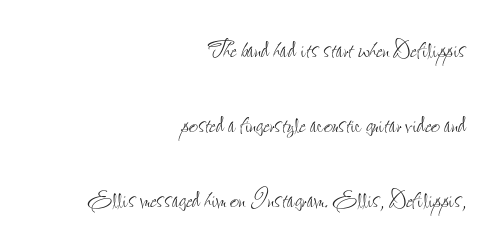
{"bold": "no", "weight": "thin", "width": "condensed", "stroke_contrast": "low", "x_height": "small", "monospaced": "no", "underline": "no", "align": "right", "line_spacing": "loose", "line_spacing_ratio": 2.35, "letter_spacing": "normal", "letter_spacing_em": 0.0, "glyph_px": 32}
